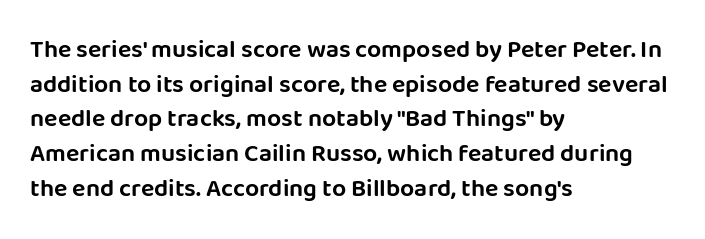
Q: Is the text italic (slanted)? A: No, it is upright.
Q: Is the text underlined? A: No.
Q: How is the paragraph aligned? A: Left-aligned.
Q: Is the spacing between letters normal or unusually wide? A: Normal.
Q: Is the spacing between lines tight, normal or loose? A: Normal.
